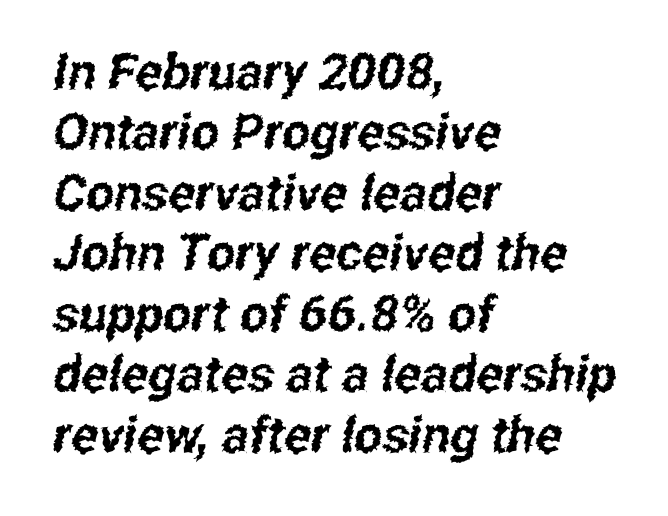
The image shows 50 px condensed sans-serif type; set left-aligned, line spacing 1.21x, normal letter spacing, not underlined; low stroke contrast and a medium x-height.
